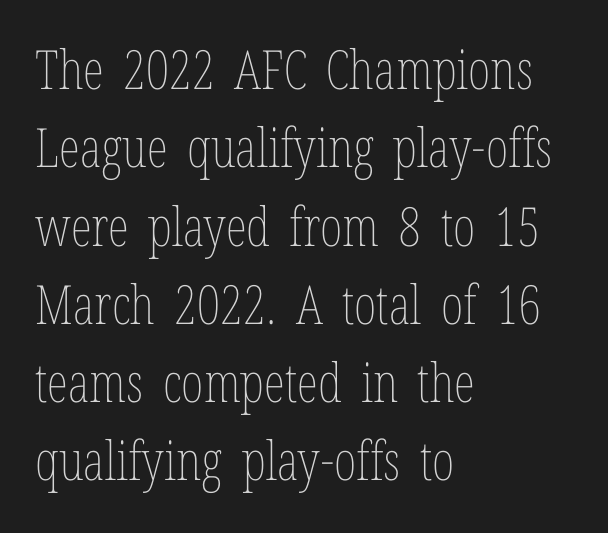
The image shows 54 px thin, condensed type, upright; set left-aligned, normal line spacing (1.45x), normal letter spacing, not underlined; low stroke contrast and a medium x-height.
